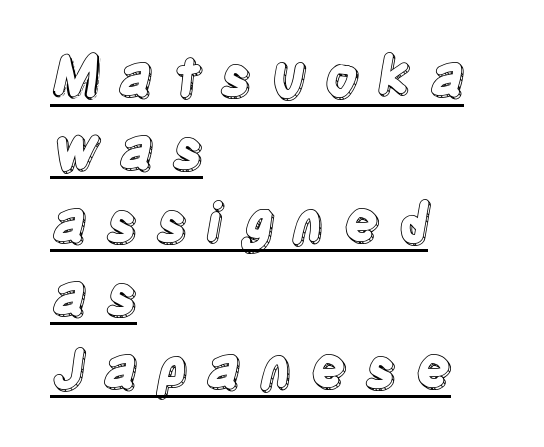
Q: Is the text italic (slanted)? A: Yes.
Q: Is the text underlined? A: Yes.
Q: How is the paragraph aligned? A: Left-aligned.
Q: Is the spacing between letters normal or unusually wide? A: Unusually wide.
Q: Is the spacing between lines tight, normal or loose? A: Normal.
Q: Width (condensed, normal, or wide)? A: Condensed.
Q: x-height? A: Large.
Q: Monospaced? A: No.
